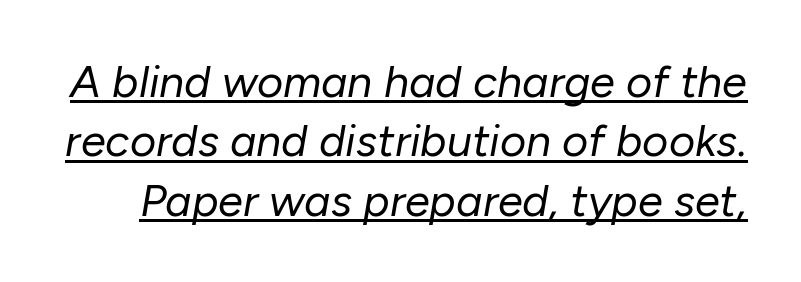
Looks like regular typesetting: each glyph gets only the width it needs. The lines sit at an ordinary, default distance from one another. Between one letter and the next there's only the usual sliver of space. The passage shown leans; its letterforms are oblique. Each stroke keeps to a modest, everyday thickness or less.
